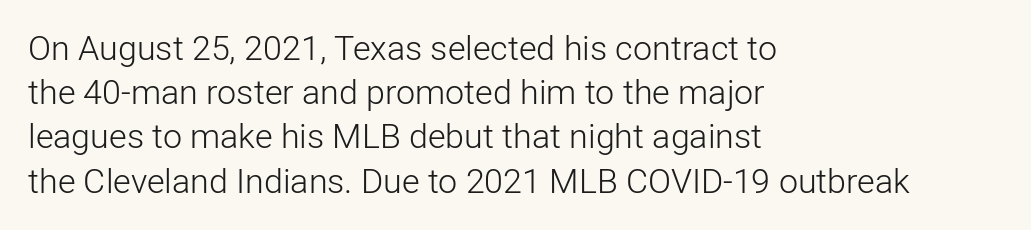
One-word summary of the alignment: left. Notice how the stems are strictly vertical — no italics here. Whoever set this chose a conventional vertical rhythm. Each stroke keeps to a modest, everyday thickness or less. Here the designer chose a conventional face with non-uniform glyph widths. The specimen omits any rule beneath the text block's lines.
